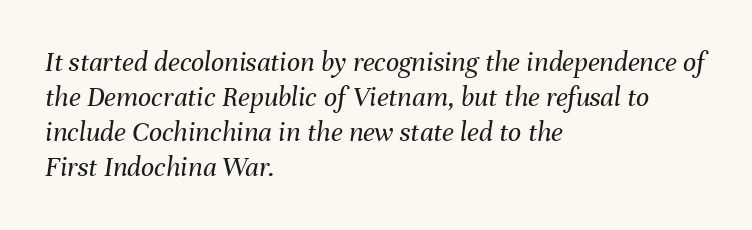
The image shows 29 px regular-weight type, italic (leaning right); set left-aligned, line spacing 1.21x, normal letter spacing, not underlined; medium stroke contrast and a medium x-height.
